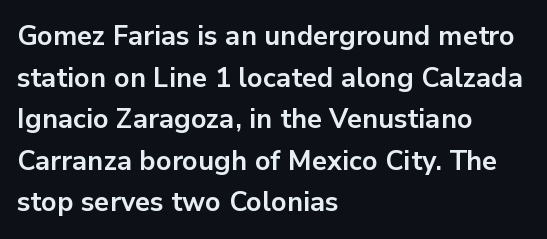
Q: Is the text bold? A: Yes.
Q: Is the text italic (slanted)? A: No, it is upright.
Q: Is the text underlined? A: No.
Q: How is the paragraph aligned? A: Left-aligned.
Q: Is the spacing between letters normal or unusually wide? A: Normal.
Q: Is the spacing between lines tight, normal or loose? A: Normal.
